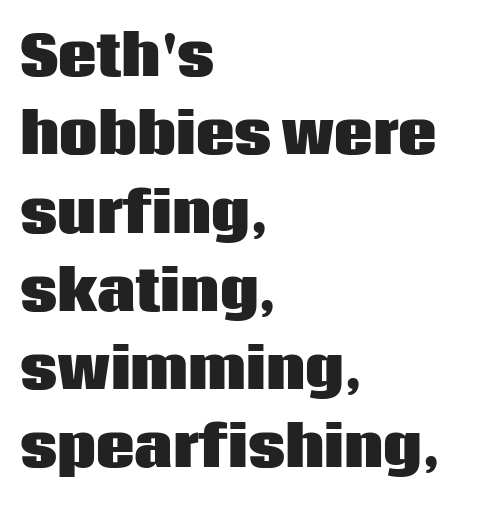
Q: Is the text bold? A: Yes.
Q: Is the text italic (slanted)? A: No, it is upright.
Q: Is the typeface a serif or a sans-serif typeface? A: Sans-serif.
Q: Is the text underlined? A: No.
Q: How is the paragraph aligned? A: Left-aligned.
Q: Is the spacing between letters normal or unusually wide? A: Normal.
Q: Is the spacing between lines tight, normal or loose? A: Normal.
Q: Width (condensed, normal, or wide)? A: Normal.
Q: Stroke contrast? A: Low.
Q: x-height? A: Large.
Q: Monospaced? A: No.
